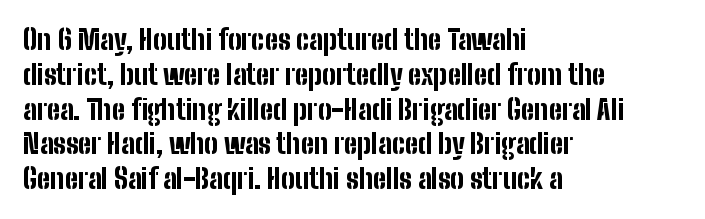
The words here are not underlined. Style check: upright. Typesetter's note: full bold, strokes at maximum text heaviness. Left-aligned paragraph, ragged on the right. One glance says typical: line gaps are just what's usual. Look at the tracking — it's just the regular setting, nothing added.
